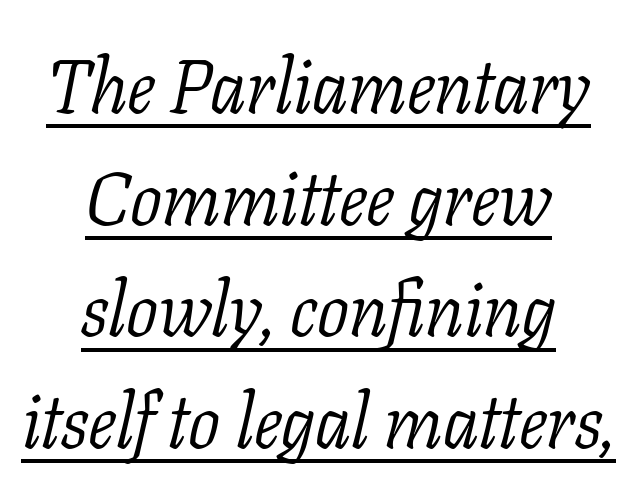
The image shows 75 px light serif type, italic (leaning right); set centered, normal line spacing (1.49x), normal letter spacing, underlined; low stroke contrast and a medium x-height.
